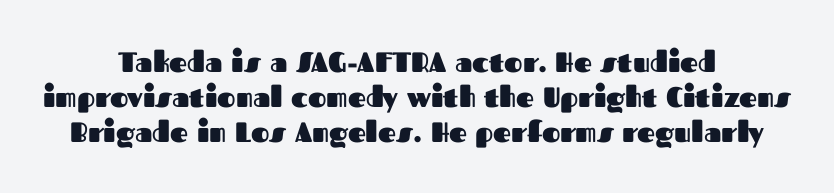
The image shows 28 px heavy sans-serif type, upright; set centered, normal line spacing (1.25x), normal letter spacing, not underlined; medium stroke contrast and a medium x-height.
